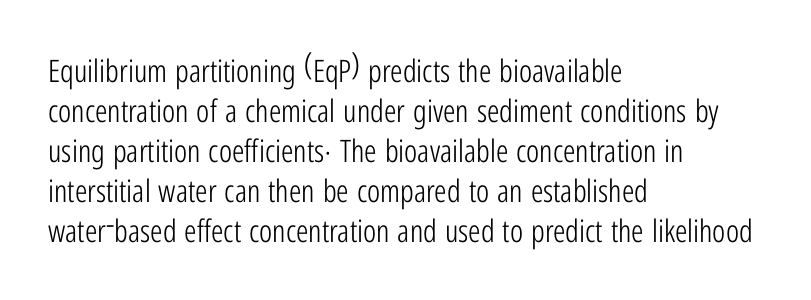
The setting favours the left margin, as ordinary paragraphs usually do. The typeface chosen for these lines omits serifs. Nobody touched the tracking dial on this one. No heavy texture on the line: the type isn't bold. Do the characters align in a grid? No, the font is proportional. Evenly set lines give the paragraph a standard silhouette.
